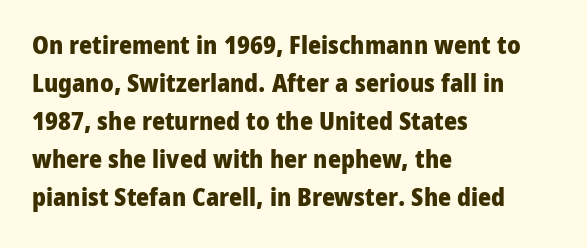
Q: Is the text bold? A: Yes.
Q: Is the text italic (slanted)? A: No, it is upright.
Q: Is the text underlined? A: No.
Q: How is the paragraph aligned? A: Left-aligned.
Q: Is the spacing between letters normal or unusually wide? A: Normal.
Q: Is the spacing between lines tight, normal or loose? A: Normal.
